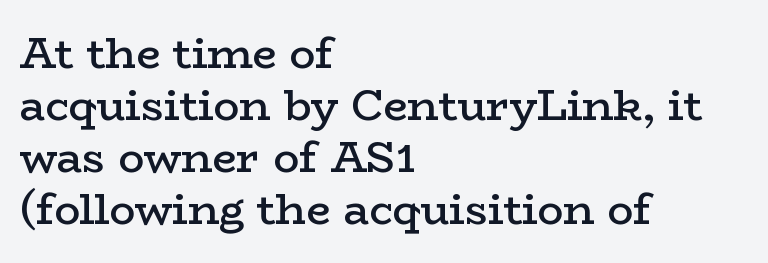
{"serif": "yes", "italic": "no", "bold": "semi", "weight": "semibold", "width": "wide", "stroke_contrast": "low", "x_height": "medium", "monospaced": "no", "underline": "no", "align": "left", "line_spacing_ratio": 1.21, "letter_spacing": "normal", "letter_spacing_em": 0.0, "glyph_px": 43}
